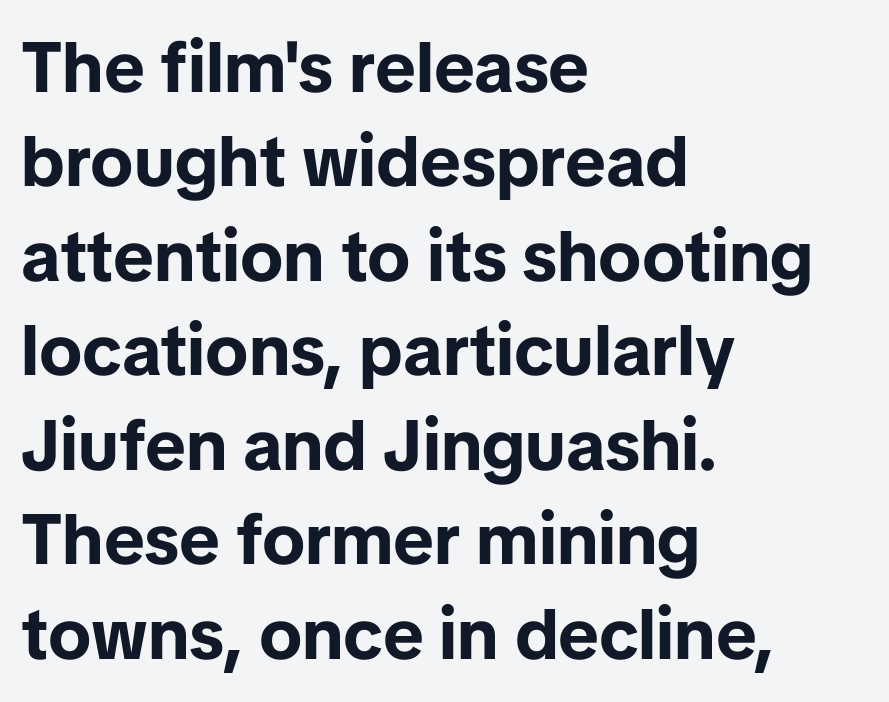
{"serif": "no", "italic": "no", "bold": "yes", "weight": "bold", "width": "normal", "stroke_contrast": "low", "x_height": "medium", "monospaced": "no", "underline": "no", "align": "left", "line_spacing": "normal", "line_spacing_ratio": 1.33, "letter_spacing": "normal", "letter_spacing_em": 0.0, "glyph_px": 71}
